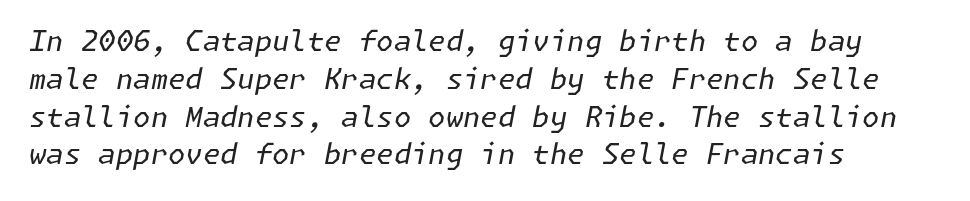
{"italic": "yes", "lean": "right", "slant_degrees": 11, "bold": "no", "weight": "regular", "width": "normal", "stroke_contrast": "low", "x_height": "medium", "underline": "no", "align": "left", "line_spacing": "normal", "line_spacing_ratio": 1.35, "letter_spacing": "normal", "letter_spacing_em": 0.0, "glyph_px": 28}
